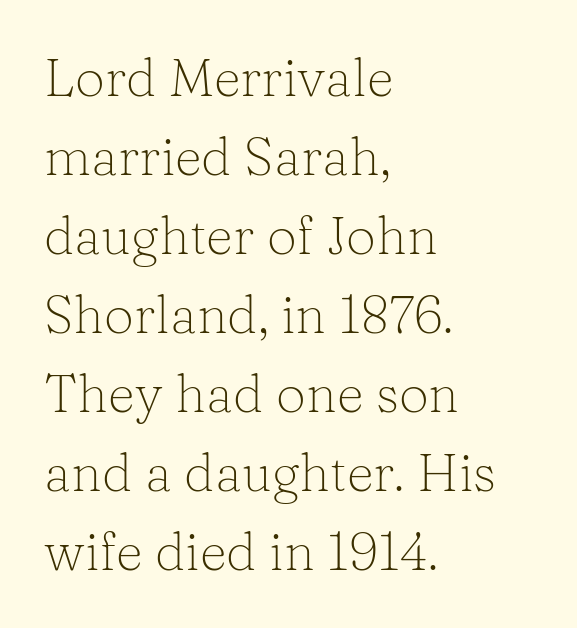
Q: Is the text bold? A: No.
Q: Is the text italic (slanted)? A: No, it is upright.
Q: Is the typeface a serif or a sans-serif typeface? A: Serif.
Q: Is the text underlined? A: No.
Q: How is the paragraph aligned? A: Left-aligned.
Q: Is the spacing between letters normal or unusually wide? A: Normal.
Q: Is the spacing between lines tight, normal or loose? A: Normal.
Q: Width (condensed, normal, or wide)? A: Normal.
Q: Stroke contrast? A: Low.
Q: x-height? A: Medium.
Q: Monospaced? A: No.
